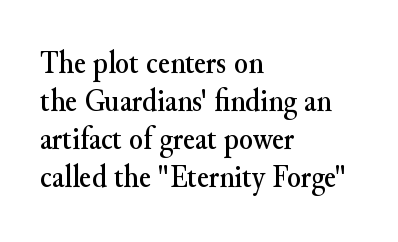
The image shows 32 px serif type, upright; set left-aligned, line spacing 1.19x, normal letter spacing, not underlined; medium stroke contrast and a small x-height.
